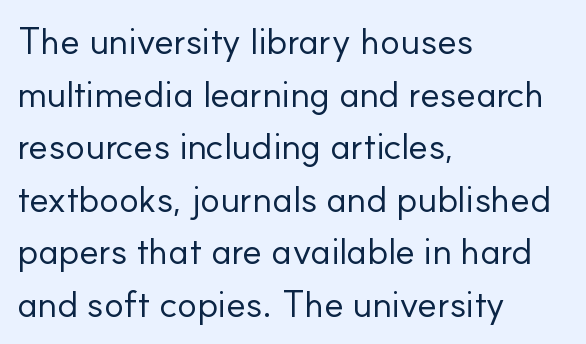
Is there any slant? The stems are plumb. No word sits above an underline. The glyphs in this specimen are sans serif. This sample uses plain, unmodified letter spacing. Spacing verdict: proportional, widths tailored to each character.
